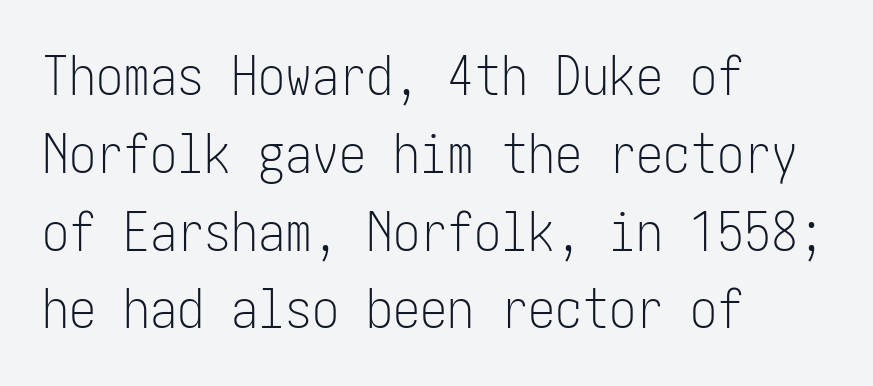
The typeface has the unassuming heft of standard copy or less. The designer left line spacing at the default. Line starts are locked; line ends wander. Beneath every word, the page is bare.
